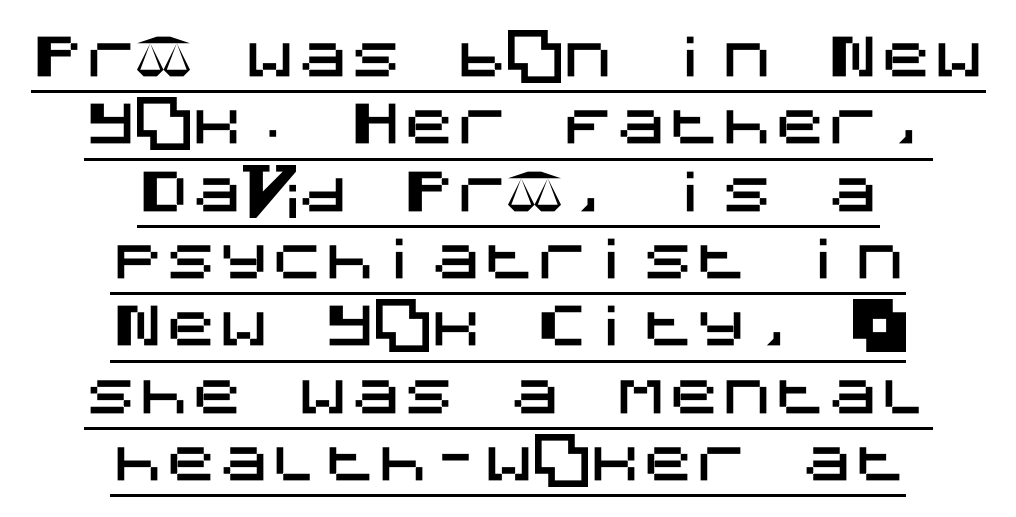
{"serif": "no", "italic": "no", "width": "normal", "stroke_contrast": "medium", "x_height": "large", "underline": "yes", "align": "center", "line_spacing": "normal", "line_spacing_ratio": 1.27, "letter_spacing": "normal", "letter_spacing_em": 0.0, "glyph_px": 53}
